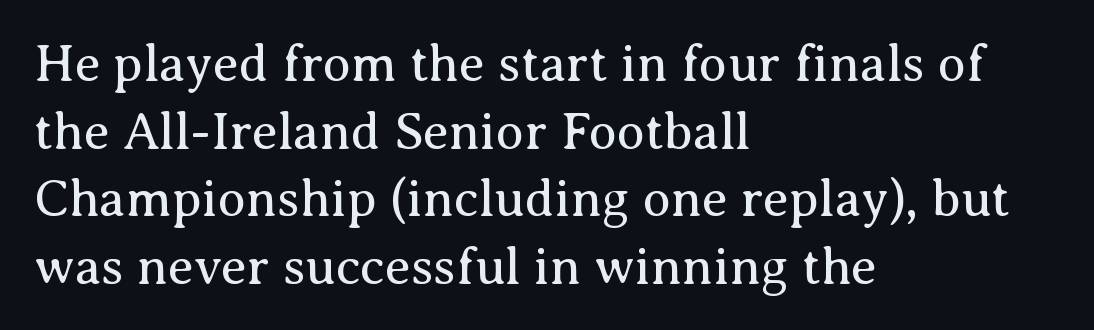
Q: Is the text bold? A: No.
Q: Is the text italic (slanted)? A: No, it is upright.
Q: Is the typeface a serif or a sans-serif typeface? A: Serif.
Q: Is the text underlined? A: No.
Q: How is the paragraph aligned? A: Left-aligned.
Q: Is the spacing between letters normal or unusually wide? A: Normal.
Q: Is the spacing between lines tight, normal or loose? A: Normal.
Q: Width (condensed, normal, or wide)? A: Normal.
Q: Stroke contrast? A: Medium.
Q: x-height? A: Medium.
Q: Monospaced? A: No.
